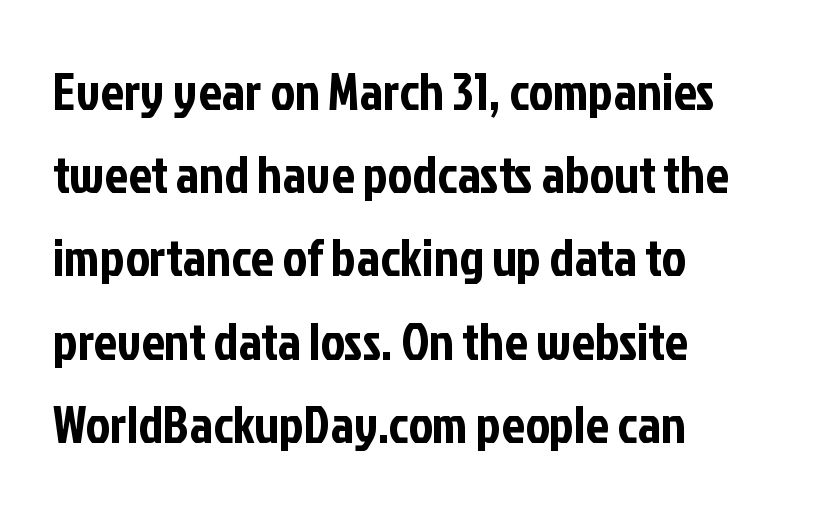
Check where the strokes stop: nothing finishes them off — pure sans. A typesetter would call this proportional, since set widths differ per character. Tracking here is standard; glyphs follow each other at the usual distance. Visually the block forms a straight wall on the left and a jagged coastline on the right. Evenly set lines give the paragraph a standard silhouette. The area under the type is left untouched.
